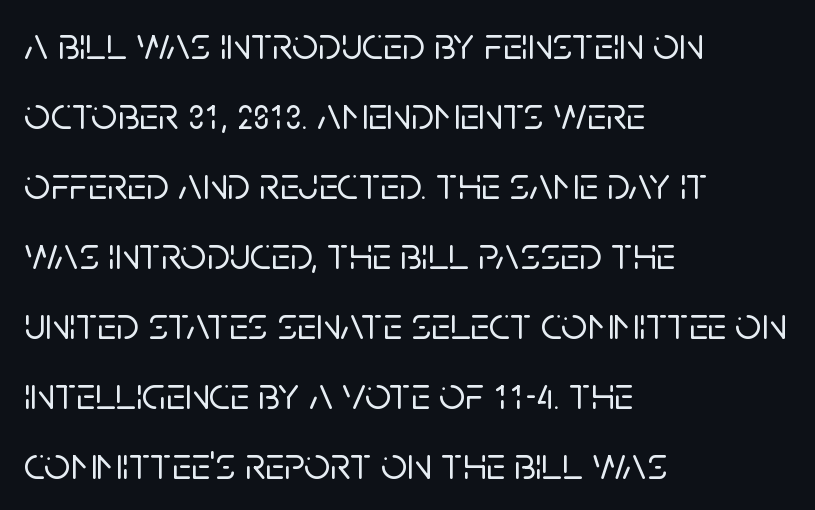
Where is the straight margin? On the left. It's the straight-up-and-down kind of type. The foot of each line stays bare and open. The letterforms sit shoulder to shoulder at normal distance. Baseline-to-baseline distance is the conventional proportion of letter height. Varying glyph widths throughout — classic text-font behaviour.
